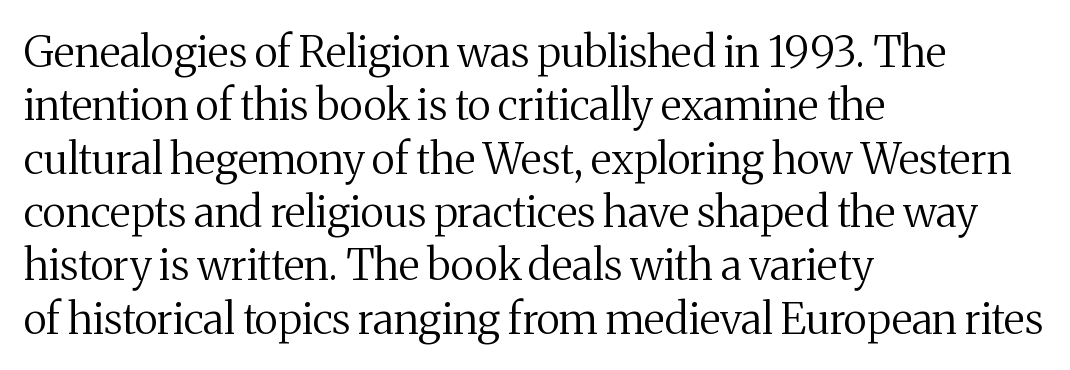
Spacing between characters is what you'd get straight out of the box. The paragraph shown leans on its left margin. A bare baseline throughout the passage. Type style note: has serifs. Italic: no, the glyphs are upright roman. Each letter keeps its own natural width here, so spacing adapts to shape.
